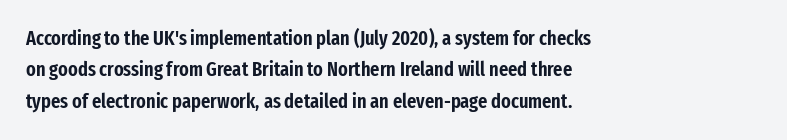
Q: Is the text italic (slanted)? A: No, it is upright.
Q: Is the text underlined? A: No.
Q: How is the paragraph aligned? A: Left-aligned.
Q: Is the spacing between letters normal or unusually wide? A: Normal.
Q: Is the spacing between lines tight, normal or loose? A: Normal.
